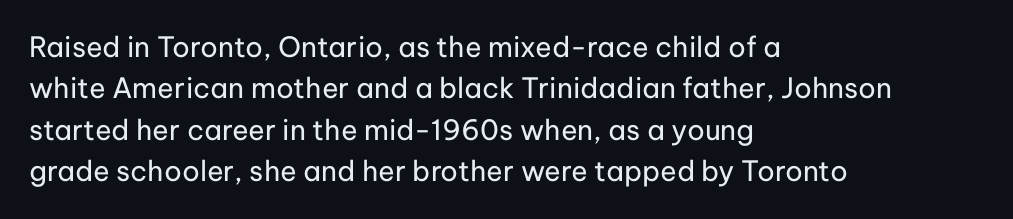
A student would call this left alignment; a typographer would say flush left, rag right. Students, observe: this is what conventionally led text looks like. These lines keep a tight, regular rhythm from letter to letter. No heavy texture on the line: the type isn't bold. Beneath every word, the page is bare. This rendering employs a face without finishing strokes, i.e., a sans-serif.
